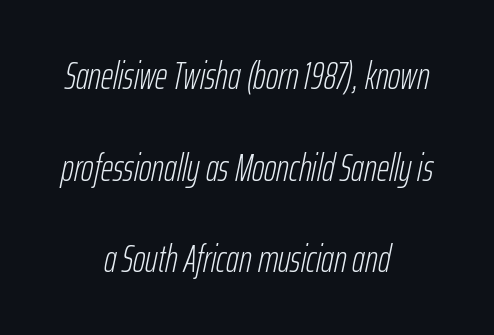
Q: Is the text bold? A: No.
Q: Is the text italic (slanted)? A: Yes, it leans right by about 12 degrees.
Q: Is the text underlined? A: No.
Q: How is the paragraph aligned? A: Centered.
Q: Is the spacing between letters normal or unusually wide? A: Normal.
Q: Is the spacing between lines tight, normal or loose? A: Loose.
Q: Width (condensed, normal, or wide)? A: Condensed.
Q: Stroke contrast? A: Low.
Q: x-height? A: Medium.
Q: Monospaced? A: No.
